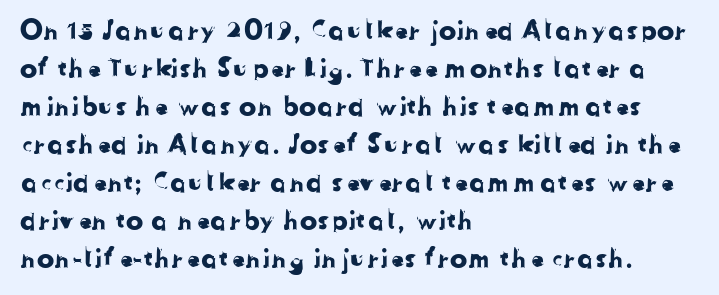
Q: Is the text underlined? A: No.
Q: How is the paragraph aligned? A: Left-aligned.
Q: Is the spacing between letters normal or unusually wide? A: Normal.
Q: Is the spacing between lines tight, normal or loose? A: Normal.
